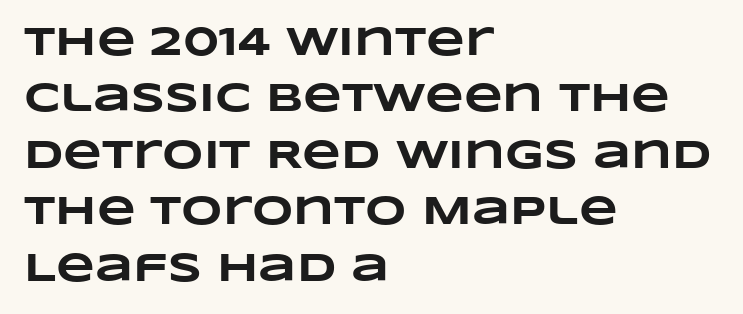
The image shows 40 px heavy, wide type; set left-aligned, normal line spacing (1.41x), normal letter spacing, not underlined; low stroke contrast and a large x-height.
